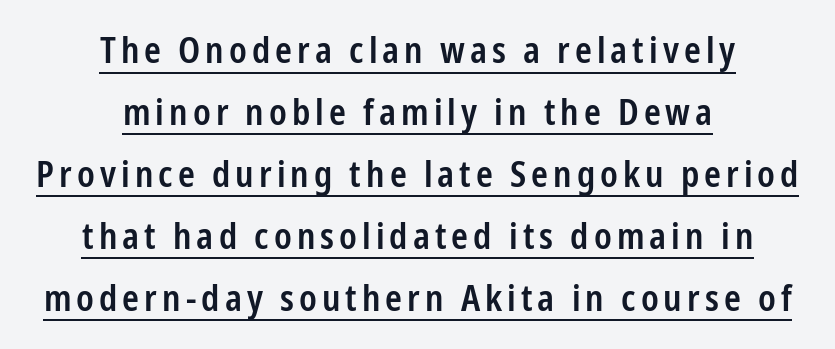
The image shows 36 px semibold, condensed sans-serif type, upright; set centered, line spacing 1.72x, underlined; low stroke contrast and a medium x-height.
